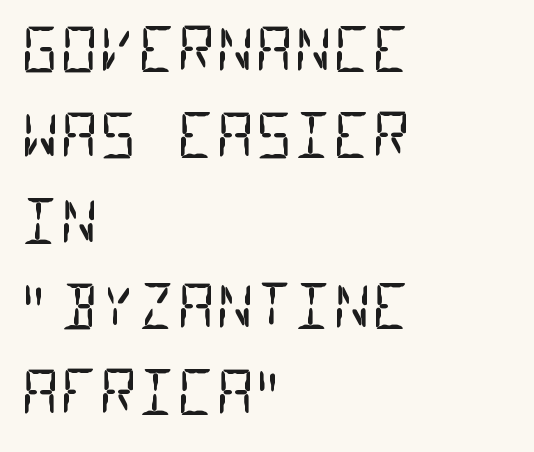
The ragged edge is on the right, which tells us the setting is flush left. Spacing between characters is what you'd get straight out of the box. The font family rendered here belongs to the sans-serif group. The vertical gap from one line to the next is medium. The zone under the glyphs is completely vacant. Vertical stems look standard width or narrower in stroke.
